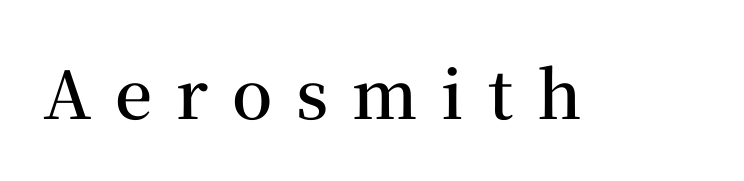
Q: Is the text bold? A: Semi-bold.
Q: Is the text italic (slanted)? A: No, it is upright.
Q: Is the typeface a serif or a sans-serif typeface? A: Serif.
Q: Is the text underlined? A: No.
Q: Is the spacing between letters normal or unusually wide? A: Unusually wide.
Q: Width (condensed, normal, or wide)? A: Normal.
Q: Stroke contrast? A: Medium.
Q: x-height? A: Medium.
Q: Monospaced? A: No.
